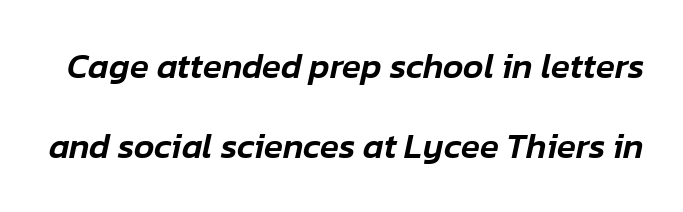
These lines keep a tight, regular rhythm from letter to letter. The letters are slanted; this is an italic face. Check under the words: just untouched page. Spacing verdict: proportional, widths tailored to each character. A great deal of white space separates one row of letters from the next.
